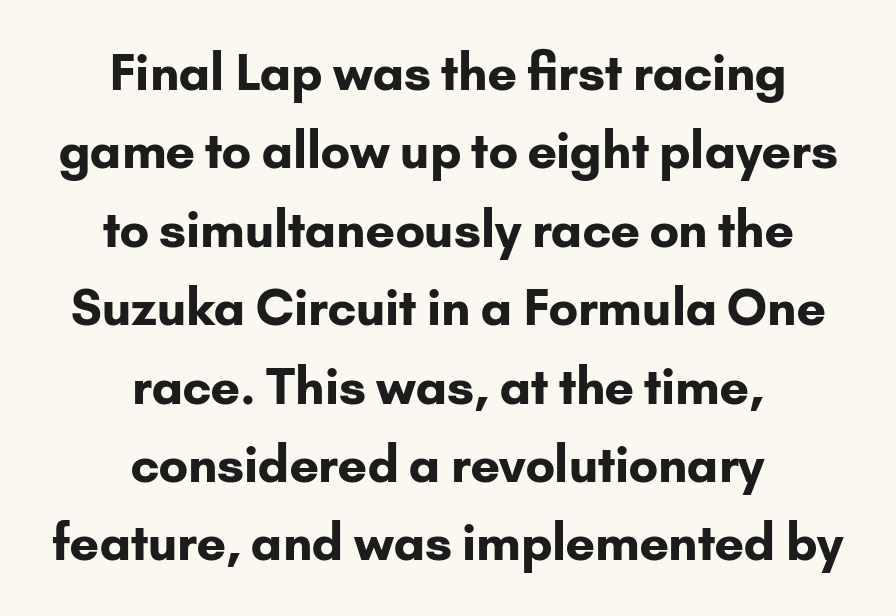
{"serif": "no", "italic": "no", "bold": "yes", "weight": "bold", "width": "normal", "stroke_contrast": "low", "x_height": "small", "monospaced": "no", "underline": "no", "align": "center", "line_spacing": "normal", "line_spacing_ratio": 1.6, "letter_spacing": "normal", "letter_spacing_em": 0.0, "glyph_px": 49}
